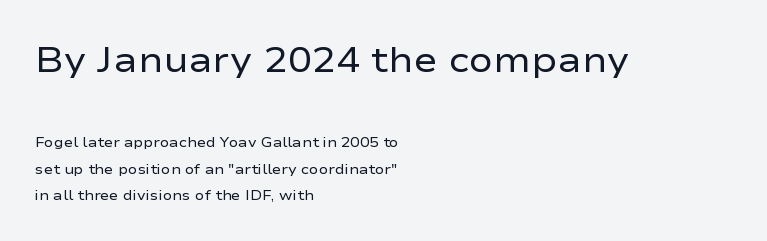
Q: Is the text bold? A: No.
Q: Is the text italic (slanted)? A: No, it is upright.
Q: Is the typeface a serif or a sans-serif typeface? A: Sans-serif.
Q: Is the text underlined? A: No.
Q: How is the paragraph aligned? A: Left-aligned.
Q: Is the spacing between letters normal or unusually wide? A: Normal.
Q: Is the spacing between lines tight, normal or loose? A: Loose.
Q: Which block of text is set in a larger size, the first (top) or the second (bottom)? A: The first (top) one.
Q: Width (condensed, normal, or wide)? A: Wide.
Q: Stroke contrast? A: Low.
Q: x-height? A: Medium.
Q: Monospaced? A: No.
